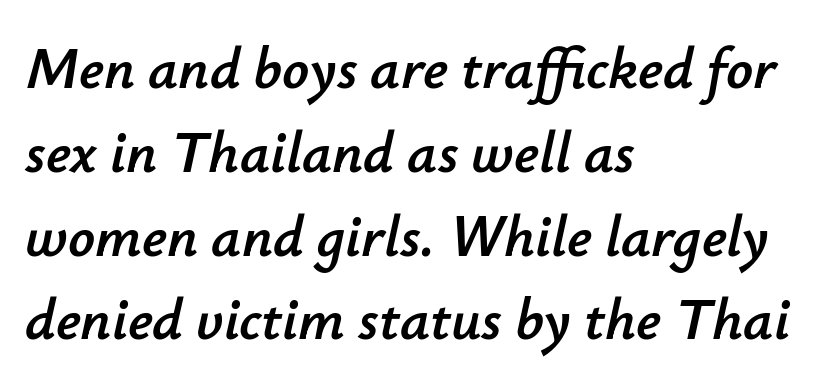
{"italic": "yes", "lean": "right", "slant_degrees": 12, "width": "normal", "stroke_contrast": "low", "x_height": "small", "monospaced": "no", "underline": "no", "align": "left", "line_spacing": "normal", "line_spacing_ratio": 1.42, "letter_spacing": "normal", "letter_spacing_em": 0.0, "glyph_px": 59}
